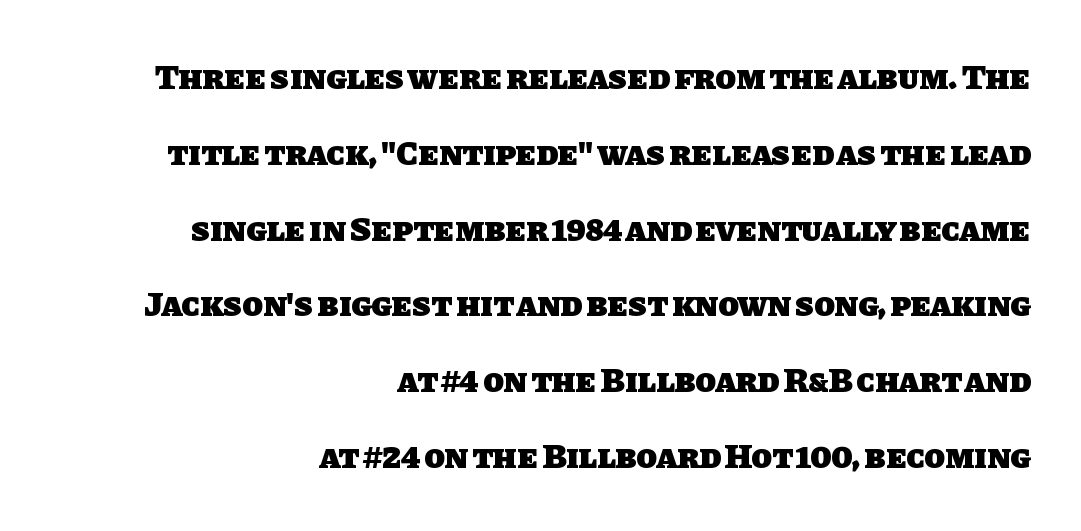
The rendering uses a large line-height, opening up the rows. Plain, unruled lines of type. Is the block centered? No — it sits flush against the right margin. Strokes here are thick enough to call this a true bold. Here the glyphs are tracked normally, forming tight word shapes. Is this a fixed-width face? No — the glyphs have proportional, varying widths.
